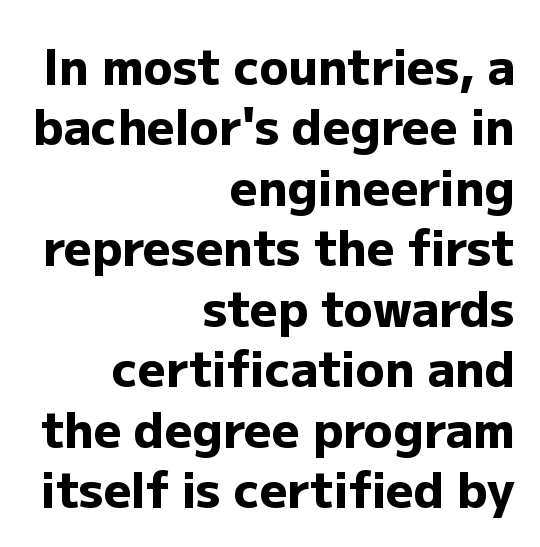
The image shows 48 px heavy sans-serif type, upright; set right-aligned, normal line spacing (1.26x), normal letter spacing, not underlined; low stroke contrast and a medium x-height.
